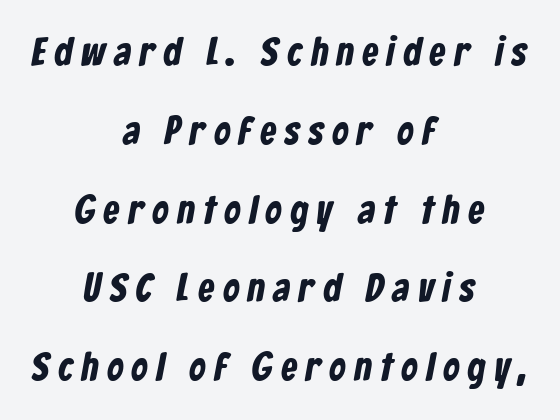
The baseline area is clear. These lines have a slow, spaced-out rhythm from letter to letter. The whitespace from short lines is split evenly between both sides. Typographic density is high because the face is bold.
